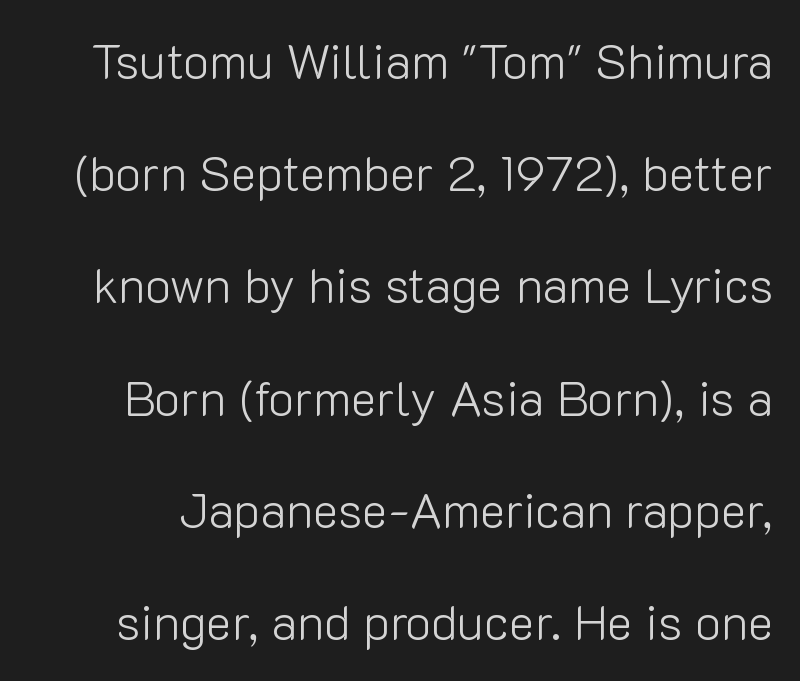
Is the type heavy? It reads as light-to-regular instead. Tracking value appears to be zero — textbook default spacing. Descenders hang freely into open space. Do the characters align in a grid? No, the font is proportional. Does the leading feel generous? Absolutely, it's lavish. The letters carry no serifs — their stems end cleanly without finishing strokes.
